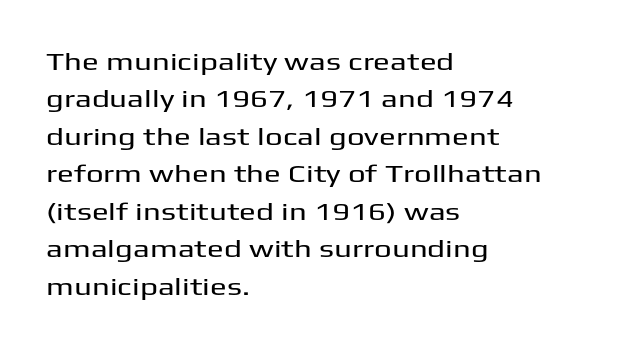
The image shows 25 px text type, upright; set left-aligned, normal line spacing (1.5x), normal letter spacing, not underlined.
